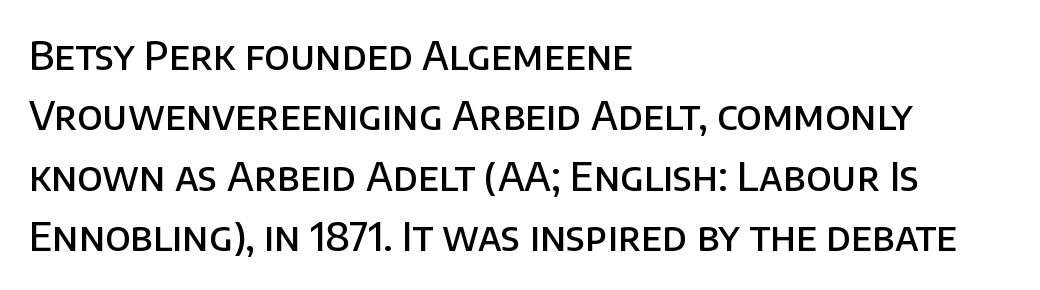
The image shows 39 px semibold sans-serif type, upright; set left-aligned, normal line spacing (1.55x), normal letter spacing, not underlined; low stroke contrast and a large x-height.
